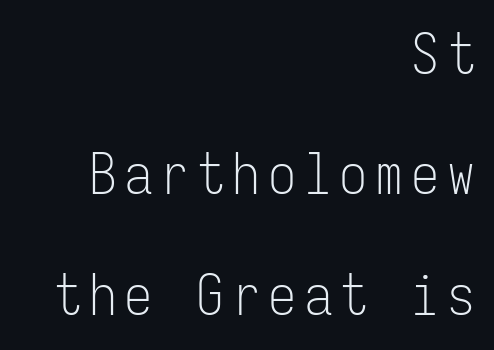
Q: Is the text bold? A: No.
Q: Is the text italic (slanted)? A: No, it is upright.
Q: Is the typeface a serif or a sans-serif typeface? A: Sans-serif.
Q: Is the text underlined? A: No.
Q: How is the paragraph aligned? A: Right-aligned.
Q: Is the spacing between lines tight, normal or loose? A: Loose.
Q: Width (condensed, normal, or wide)? A: Condensed.
Q: Stroke contrast? A: Low.
Q: x-height? A: Medium.
Q: Monospaced? A: Yes.
